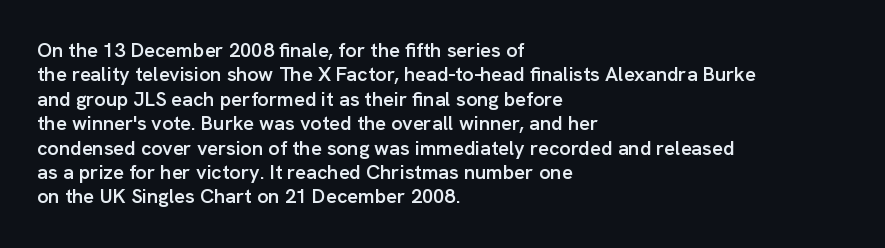
Q: Is the text bold? A: Semi-bold.
Q: Is the text italic (slanted)? A: No, it is upright.
Q: Is the text underlined? A: No.
Q: How is the paragraph aligned? A: Left-aligned.
Q: Is the spacing between letters normal or unusually wide? A: Normal.
